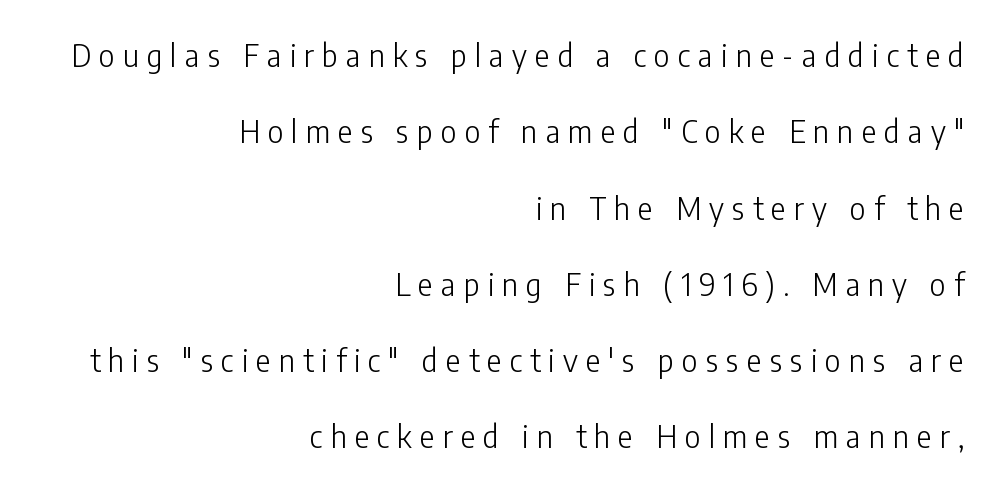
The image shows 31 px light, condensed sans-serif type, upright; set right-aligned, loose line spacing (2.46x), unusually wide letter spacing (+0.26 em), not underlined; low stroke contrast and a medium x-height.
